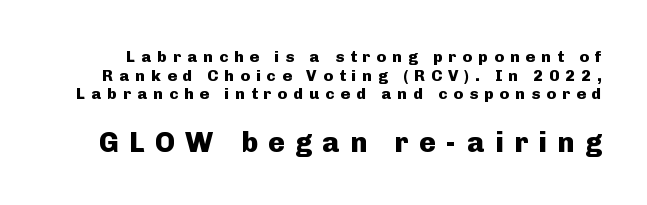
Q: Is the text bold? A: Yes.
Q: Is the text italic (slanted)? A: No, it is upright.
Q: Is the typeface a serif or a sans-serif typeface? A: Sans-serif.
Q: Is the text underlined? A: No.
Q: Is the spacing between letters normal or unusually wide? A: Unusually wide.
Q: Which block of text is set in a larger size, the first (top) or the second (bottom)? A: The second (bottom) one.
Q: Width (condensed, normal, or wide)? A: Normal.
Q: Stroke contrast? A: Low.
Q: x-height? A: Medium.
Q: Monospaced? A: No.
